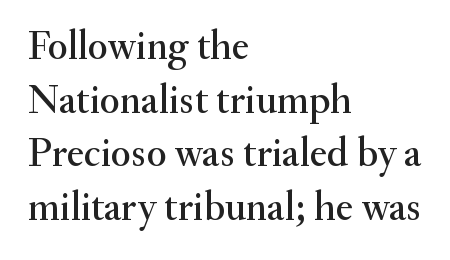
Q: Is the text italic (slanted)? A: No, it is upright.
Q: Is the typeface a serif or a sans-serif typeface? A: Serif.
Q: Is the text underlined? A: No.
Q: How is the paragraph aligned? A: Left-aligned.
Q: Is the spacing between letters normal or unusually wide? A: Normal.
Q: Is the spacing between lines tight, normal or loose? A: Normal.
Q: Width (condensed, normal, or wide)? A: Normal.
Q: Stroke contrast? A: Medium.
Q: x-height? A: Small.
Q: Monospaced? A: No.
